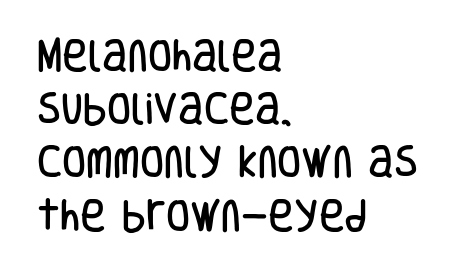
{"serif": "no", "italic": "no", "width": "condensed", "stroke_contrast": "low", "x_height": "large", "monospaced": "no", "underline": "no", "align": "left", "line_spacing": "normal", "line_spacing_ratio": 1.52, "letter_spacing": "normal", "letter_spacing_em": 0.0, "glyph_px": 35}
